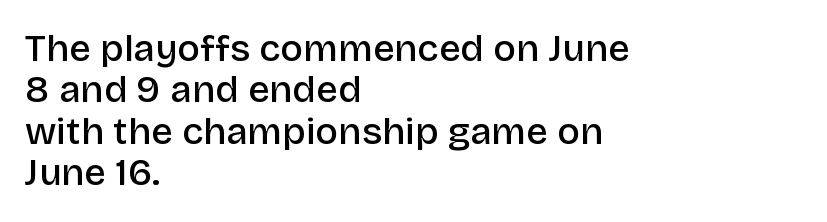
{"serif": "no", "italic": "no", "bold": "semi", "weight": "semibold", "width": "normal", "stroke_contrast": "low", "x_height": "large", "monospaced": "no", "underline": "no", "align": "left", "line_spacing": "tight", "line_spacing_ratio": 1.09, "letter_spacing": "normal", "letter_spacing_em": 0.0, "glyph_px": 38}
